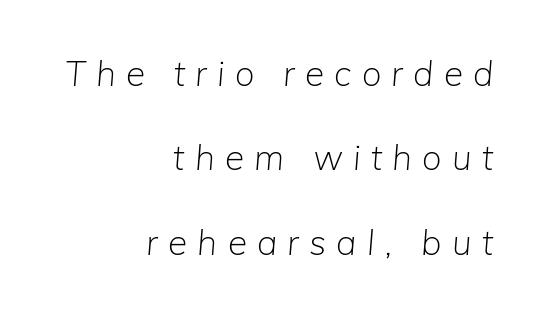
The image shows 35 px light type, italic (leaning right); set right-aligned, loose line spacing (2.41x), unusually wide letter spacing (+0.29 em), not underlined; low stroke contrast and a medium x-height.
